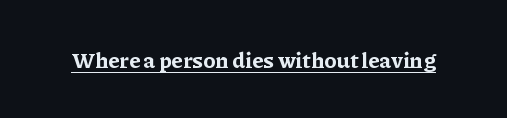
The image shows 22 px bold type, upright; set normal letter spacing, underlined.
